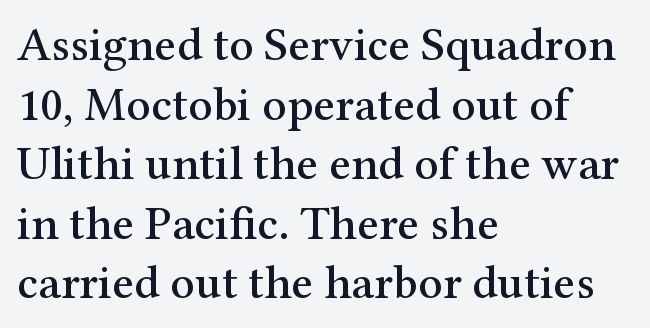
{"serif": "yes", "italic": "no", "width": "normal", "stroke_contrast": "medium", "x_height": "medium", "monospaced": "no", "underline": "no", "align": "left", "line_spacing_ratio": 1.24, "letter_spacing": "normal", "letter_spacing_em": 0.0, "glyph_px": 48}
